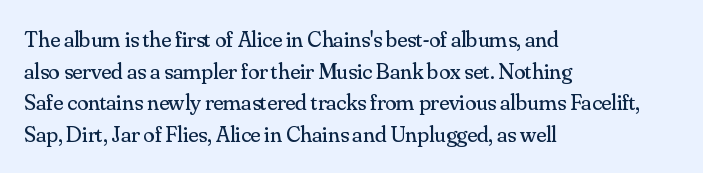
Q: Is the text bold? A: No.
Q: Is the text italic (slanted)? A: No, it is upright.
Q: Is the text underlined? A: No.
Q: How is the paragraph aligned? A: Left-aligned.
Q: Is the spacing between letters normal or unusually wide? A: Normal.
Q: Is the spacing between lines tight, normal or loose? A: Normal.
